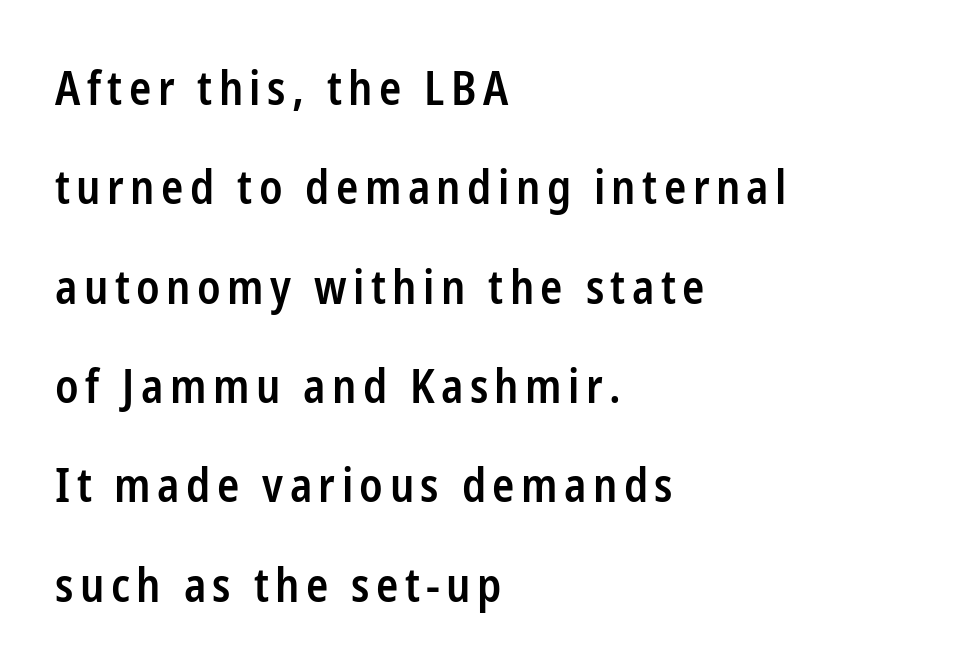
The image shows 46 px semibold, condensed sans-serif type, upright; set left-aligned, loose line spacing (2.16x), not underlined; low stroke contrast and a medium x-height.
